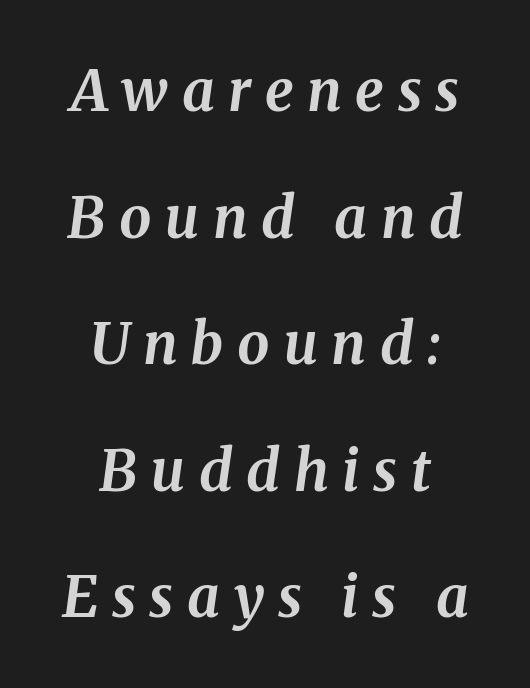
The image shows 57 px bold type, italic (leaning right); set centered, loose line spacing (2.22x), unusually wide letter spacing (+0.24 em), not underlined; medium stroke contrast and a medium x-height.
